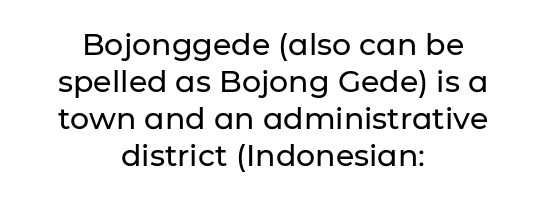
{"serif": "no", "italic": "no", "width": "normal", "stroke_contrast": "low", "x_height": "medium", "monospaced": "no", "underline": "no", "align": "center", "line_spacing_ratio": 1.23, "letter_spacing": "normal", "letter_spacing_em": 0.0, "glyph_px": 30}
